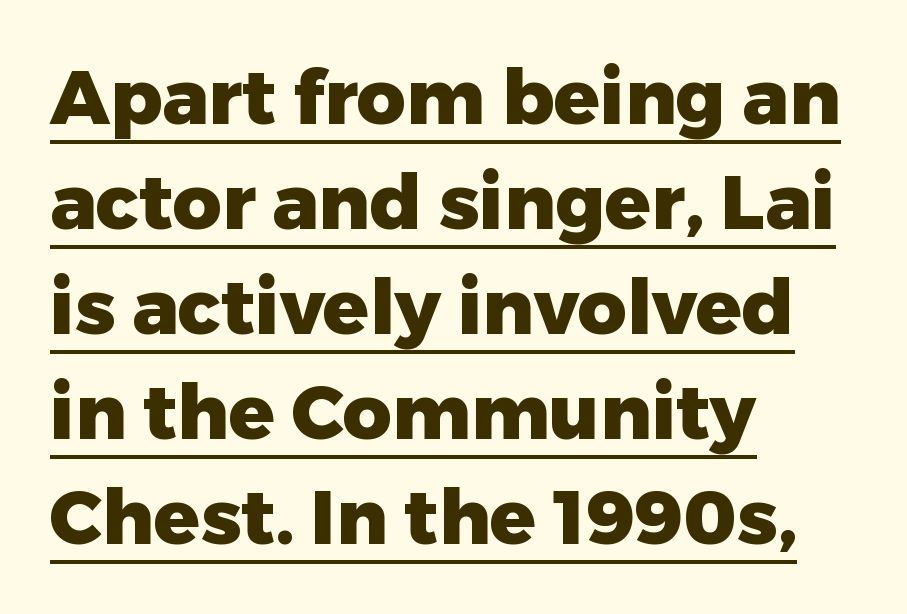
Q: Is the text bold? A: Yes.
Q: Is the text italic (slanted)? A: No, it is upright.
Q: Is the typeface a serif or a sans-serif typeface? A: Sans-serif.
Q: Is the text underlined? A: Yes.
Q: How is the paragraph aligned? A: Left-aligned.
Q: Is the spacing between letters normal or unusually wide? A: Normal.
Q: Is the spacing between lines tight, normal or loose? A: Normal.
Q: Width (condensed, normal, or wide)? A: Normal.
Q: Stroke contrast? A: Low.
Q: x-height? A: Medium.
Q: Monospaced? A: No.
